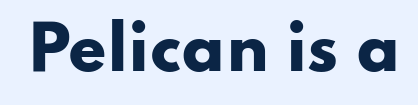
{"serif": "no", "italic": "no", "bold": "yes", "weight": "heavy", "width": "wide", "stroke_contrast": "low", "x_height": "small", "monospaced": "no", "underline": "no", "letter_spacing": "normal", "letter_spacing_em": 0.0, "glyph_px": 61}
